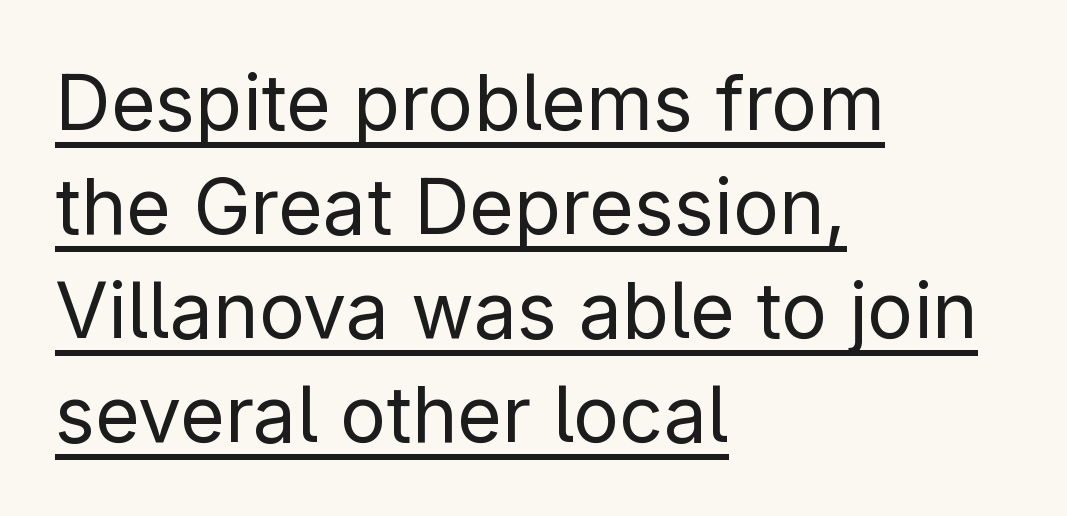
Q: Is the text bold? A: No.
Q: Is the text italic (slanted)? A: No, it is upright.
Q: Is the typeface a serif or a sans-serif typeface? A: Sans-serif.
Q: Is the text underlined? A: Yes.
Q: How is the paragraph aligned? A: Left-aligned.
Q: Is the spacing between letters normal or unusually wide? A: Normal.
Q: Is the spacing between lines tight, normal or loose? A: Normal.
Q: Width (condensed, normal, or wide)? A: Normal.
Q: Stroke contrast? A: Low.
Q: x-height? A: Medium.
Q: Monospaced? A: No.
